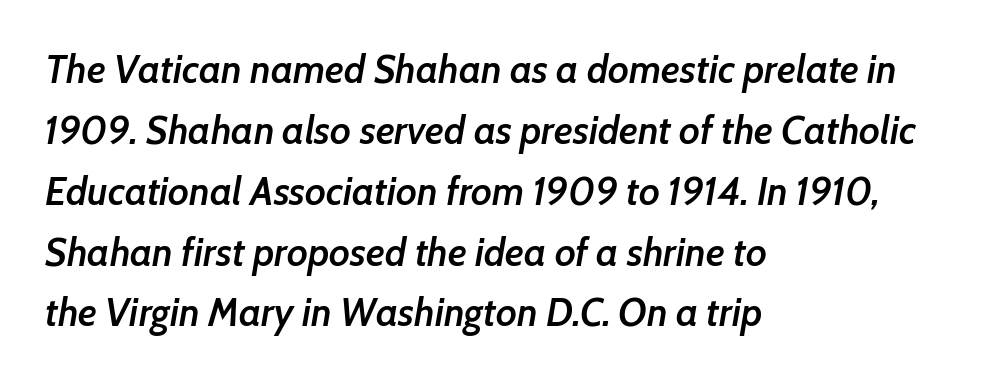
{"italic": "yes", "lean": "right", "slant_degrees": 7, "bold": "semi", "weight": "semibold", "width": "normal", "stroke_contrast": "low", "x_height": "medium", "monospaced": "no", "underline": "no", "align": "left", "line_spacing": "normal", "line_spacing_ratio": 1.56, "letter_spacing": "normal", "letter_spacing_em": 0.0, "glyph_px": 39}
